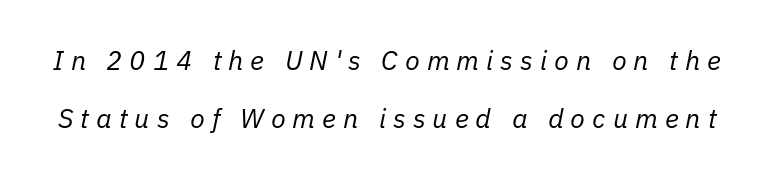
Q: Is the text bold? A: No.
Q: Is the text italic (slanted)? A: Yes, it leans right by about 11 degrees.
Q: Is the text underlined? A: No.
Q: Is the spacing between letters normal or unusually wide? A: Unusually wide.
Q: Is the spacing between lines tight, normal or loose? A: Loose.
